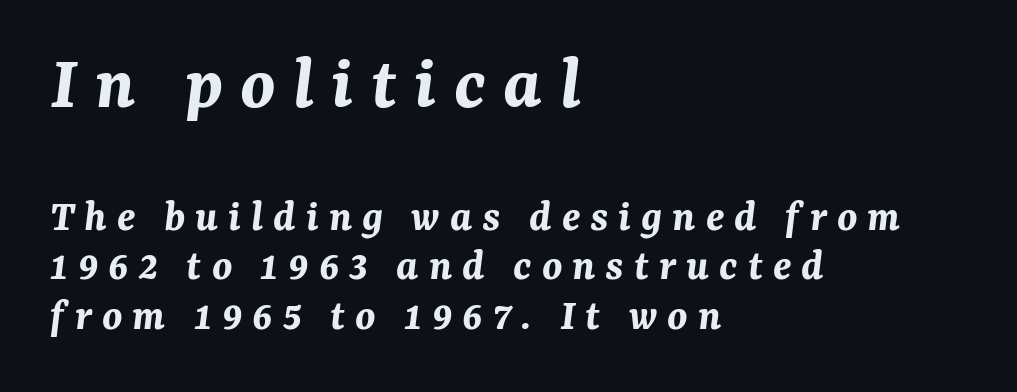
{"italic": "yes", "lean": "right", "slant_degrees": 7, "bold": "yes", "weight": "bold", "width": "normal", "stroke_contrast": "medium", "x_height": "medium", "monospaced": "no", "underline": "no", "align": "left", "line_spacing": "tight", "line_spacing_ratio": 1.09, "letter_spacing": "wide", "letter_spacing_em": 0.22, "larger_block": "first", "size_ratio": 1.73, "glyph_px": 78}
